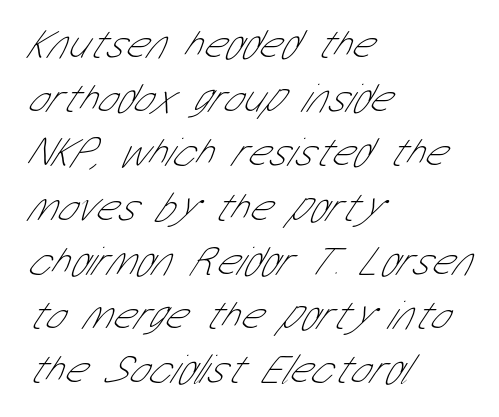
The image shows 42 px thin, condensed sans-serif type; set left-aligned, normal line spacing (1.29x), normal letter spacing, not underlined; low stroke contrast and a medium x-height.
